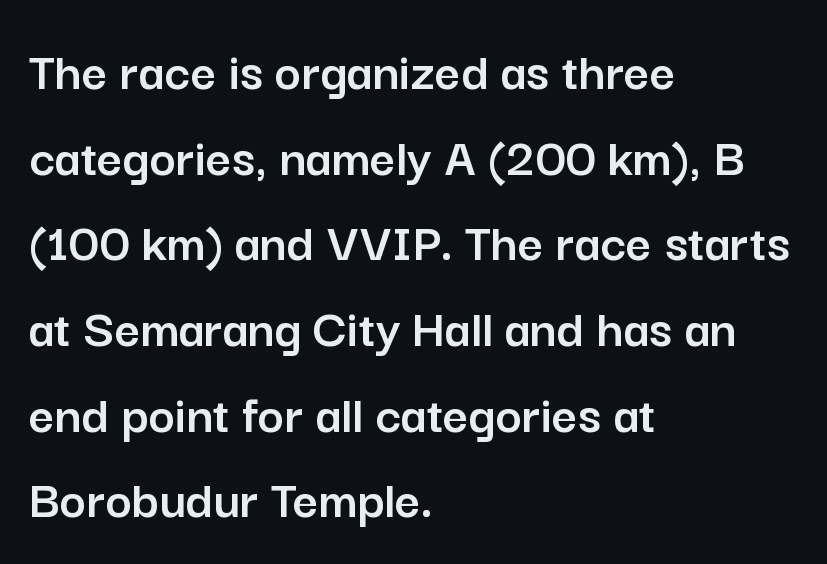
The horizontal fit of the characters is conventional and even. If you measured baseline to baseline, you'd find a middling distance. Notice how the stems are strictly vertical — no italics here. Each letter keeps its own natural width here, so spacing adapts to shape.
